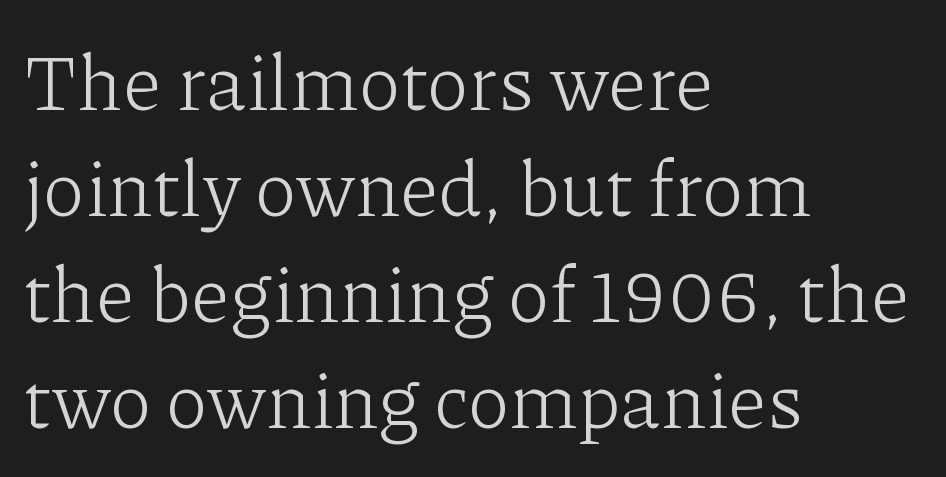
One-word summary of the alignment: left. Just letters on the line, the space beneath them empty. Caption: face not bold, strokes unweighted. This is serif lettering, the kind often seen in printed books. Glyph-to-glyph distance matches everyday printed text. Is there much room between lines? A standard amount, neither cramped nor airy.
